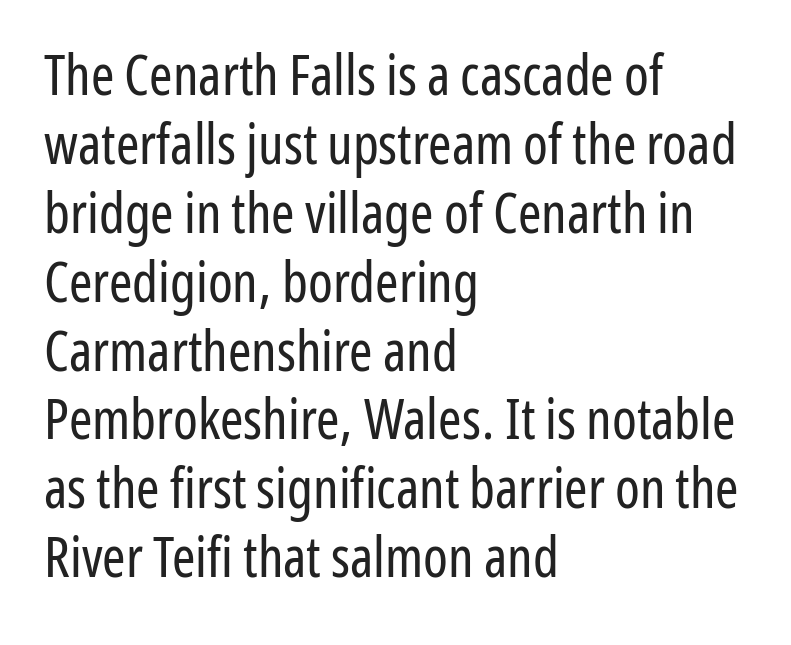
The image shows 56 px regular-weight, condensed sans-serif type, upright; set left-aligned, line spacing 1.23x, normal letter spacing, not underlined; low stroke contrast and a medium x-height.
